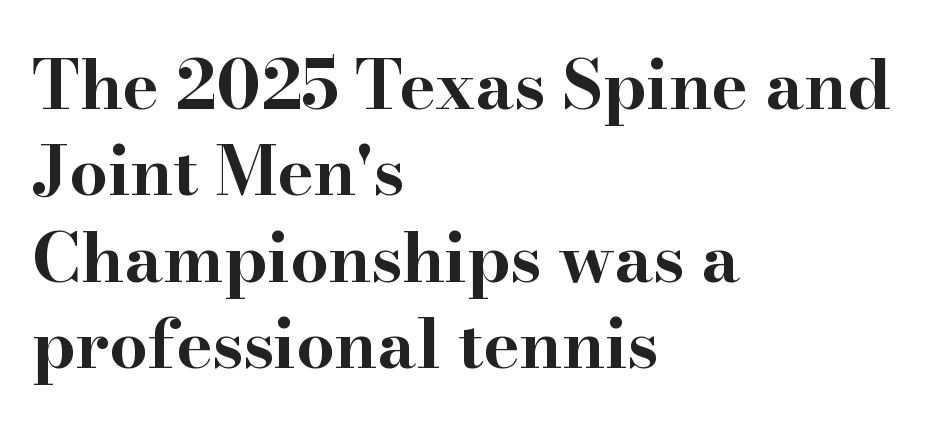
These lines are rendered in a variable-pitch font. This rendering uses left alignment, leaving the right contour irregular. The foot of each line stays bare and open. Is there much room between lines? A standard amount, neither cramped nor airy. Strokes here are thick enough to call this a true bold. The letters carry serifs — small finishing strokes at the ends of their stems.
